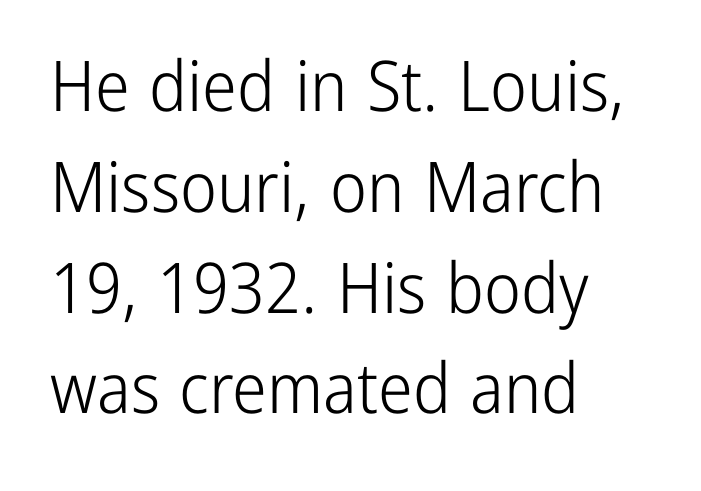
{"serif": "no", "italic": "no", "bold": "no", "weight": "light", "width": "condensed", "stroke_contrast": "low", "x_height": "medium", "monospaced": "no", "underline": "no", "align": "left", "line_spacing": "normal", "line_spacing_ratio": 1.44, "letter_spacing": "normal", "letter_spacing_em": 0.0, "glyph_px": 70}
